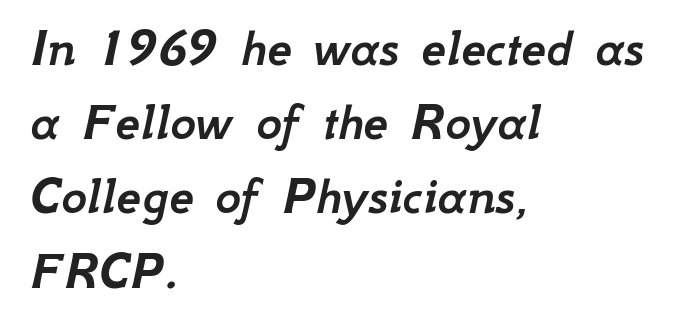
The image shows 55 px text type, italic (leaning right); set left-aligned, normal line spacing (1.35x), normal letter spacing, not underlined; low stroke contrast and a small x-height.
